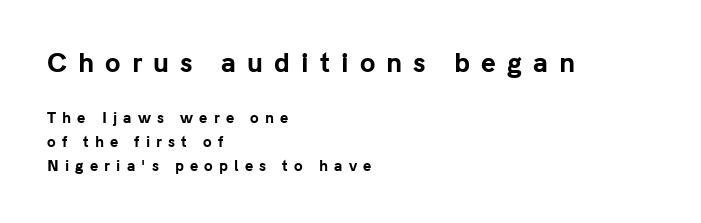
Caption: multi-line text, flush left, ragged right. Interline gaps are of average width in this sample. Is the lower block the larger one? No — the upper block carries the bigger type. Typesetter's note: full bold, strokes at maximum text heaviness. The letterforms stand isolated, each surrounded by extra space. The strip under each line holds only bare page.
